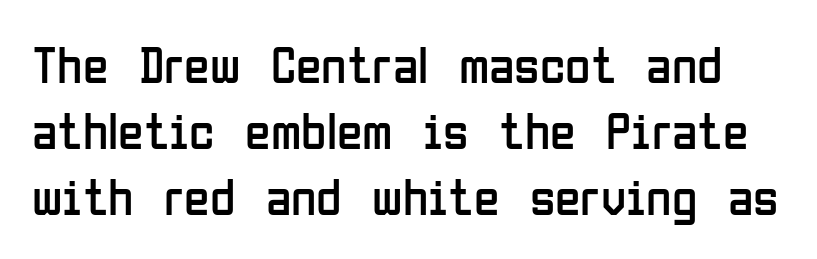
Q: Is the text bold? A: No.
Q: Is the text italic (slanted)? A: No, it is upright.
Q: Is the typeface a serif or a sans-serif typeface? A: Sans-serif.
Q: Is the text underlined? A: No.
Q: Is the spacing between letters normal or unusually wide? A: Normal.
Q: Is the spacing between lines tight, normal or loose? A: Normal.
Q: Width (condensed, normal, or wide)? A: Condensed.
Q: Stroke contrast? A: Low.
Q: x-height? A: Medium.
Q: Monospaced? A: No.
